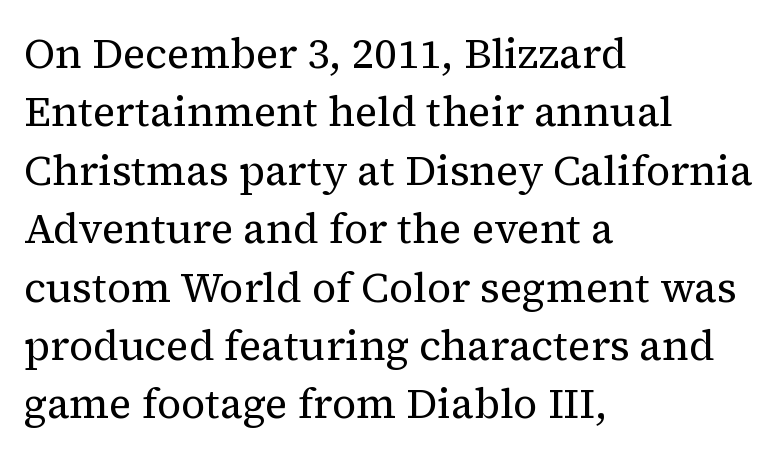
{"serif": "yes", "italic": "no", "bold": "no", "weight": "regular", "width": "normal", "stroke_contrast": "medium", "x_height": "medium", "monospaced": "no", "underline": "no", "align": "left", "line_spacing": "normal", "line_spacing_ratio": 1.39, "letter_spacing": "normal", "letter_spacing_em": 0.0, "glyph_px": 42}
